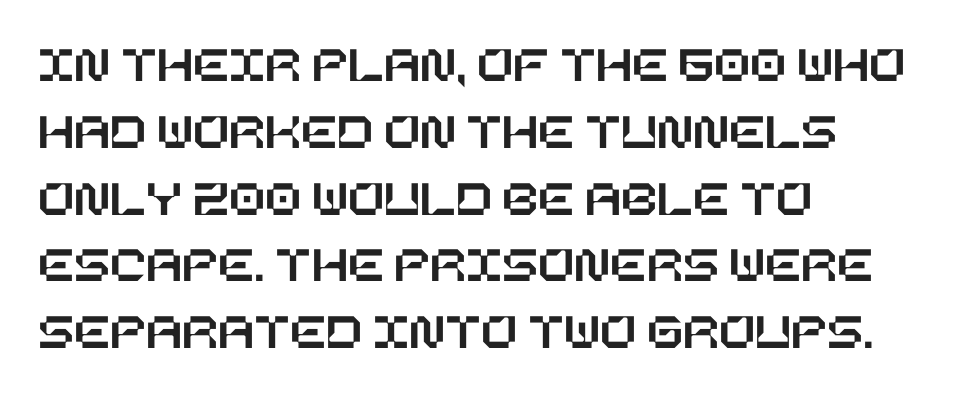
Q: Is the text italic (slanted)? A: No, it is upright.
Q: Is the text underlined? A: No.
Q: How is the paragraph aligned? A: Left-aligned.
Q: Is the spacing between letters normal or unusually wide? A: Normal.
Q: Is the spacing between lines tight, normal or loose? A: Normal.
Q: Width (condensed, normal, or wide)? A: Normal.
Q: Stroke contrast? A: Low.
Q: x-height? A: Large.
